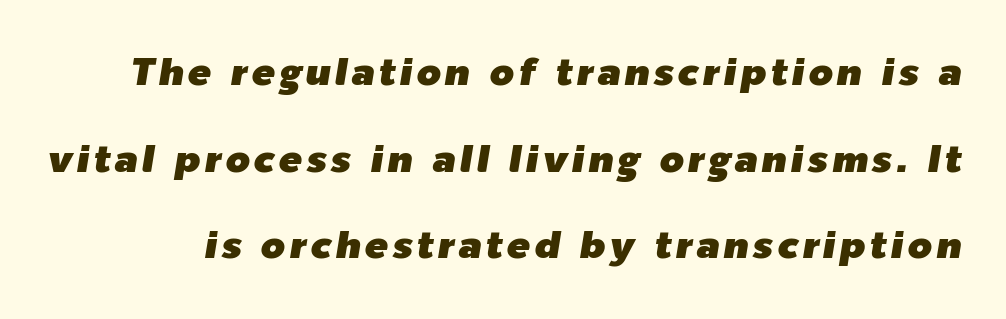
{"italic": "yes", "lean": "right", "slant_degrees": 9, "width": "normal", "stroke_contrast": "low", "x_height": "medium", "monospaced": "no", "underline": "no", "line_spacing": "loose", "line_spacing_ratio": 2.22, "glyph_px": 39}
